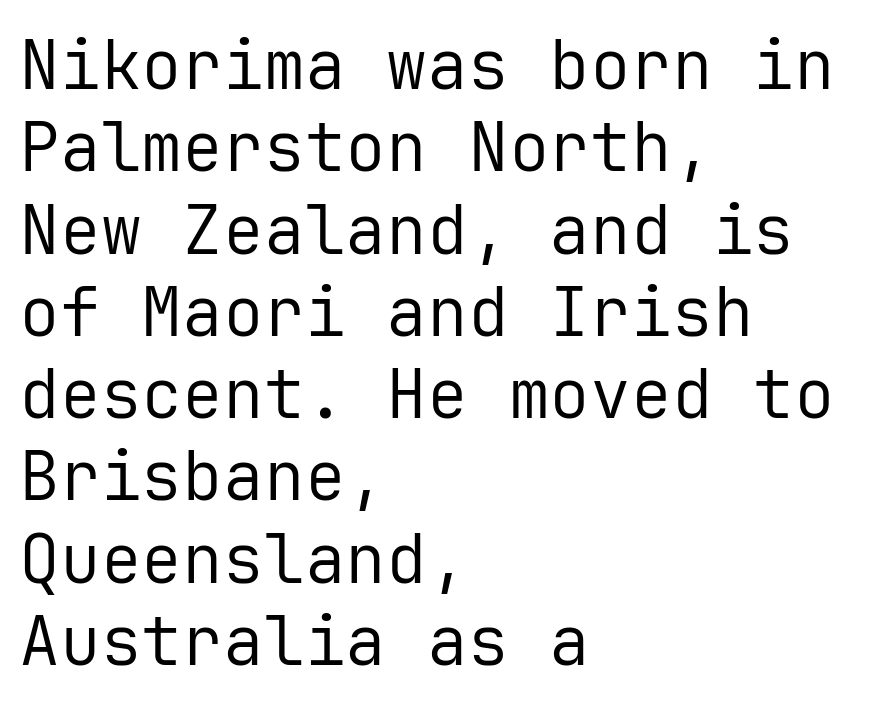
{"serif": "no", "italic": "no", "bold": "no", "weight": "regular", "width": "normal", "stroke_contrast": "low", "x_height": "medium", "monospaced": "yes", "underline": "no", "align": "left", "line_spacing_ratio": 1.21, "letter_spacing": "normal", "letter_spacing_em": 0.0, "glyph_px": 68}
